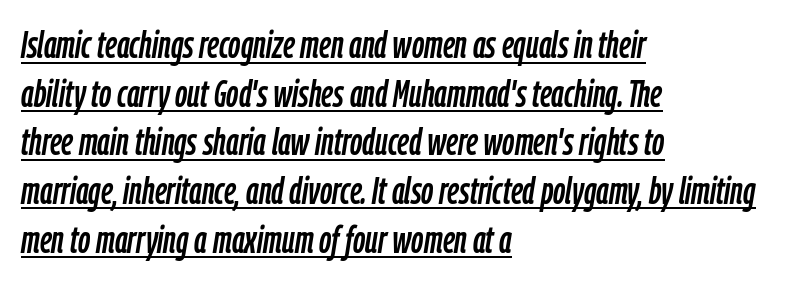
The image shows 38 px condensed type, italic (leaning right); set left-aligned, normal line spacing (1.28x), normal letter spacing, underlined; low stroke contrast and a medium x-height.
